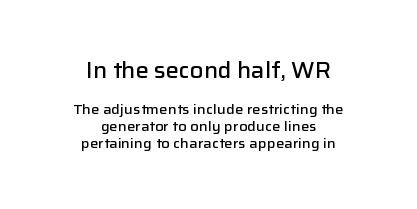
{"italic": "no", "bold": "semi", "underline": "no", "align": "center", "line_spacing_ratio": 1.23, "letter_spacing": "normal", "letter_spacing_em": 0.0, "larger_block": "first", "size_ratio": 1.57, "glyph_px": 22}
